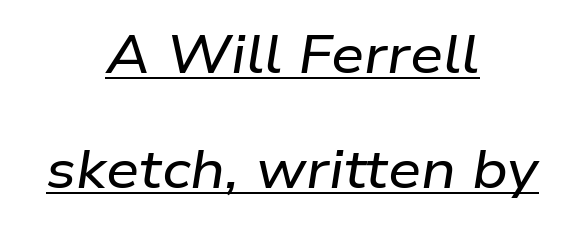
{"italic": "yes", "lean": "right", "slant_degrees": 9, "width": "wide", "stroke_contrast": "low", "x_height": "medium", "monospaced": "no", "underline": "yes", "align": "center", "line_spacing": "loose", "line_spacing_ratio": 2.17, "letter_spacing": "normal", "letter_spacing_em": 0.0, "glyph_px": 53}
